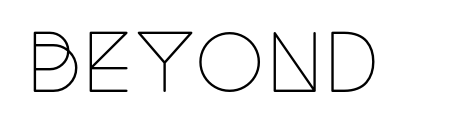
Serifs: yes, visible at the terminals of the letterforms. Do the characters align in a grid? No, the font is proportional. Is this a heavy cut? Hardly; it is regular or lighter. Rendered with straight, roman letterforms. The tracking reads as untouched default to a designer's eye.
